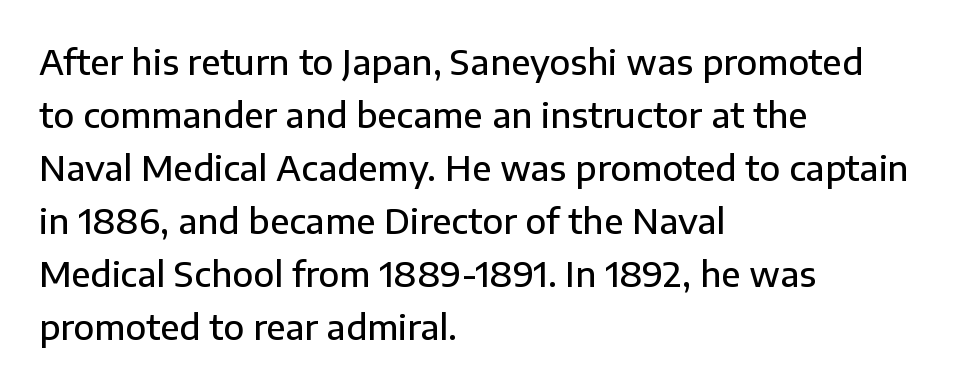
Q: Is the text bold? A: Semi-bold.
Q: Is the text italic (slanted)? A: No, it is upright.
Q: Is the typeface a serif or a sans-serif typeface? A: Sans-serif.
Q: Is the text underlined? A: No.
Q: How is the paragraph aligned? A: Left-aligned.
Q: Is the spacing between letters normal or unusually wide? A: Normal.
Q: Is the spacing between lines tight, normal or loose? A: Normal.
Q: Width (condensed, normal, or wide)? A: Normal.
Q: Stroke contrast? A: Low.
Q: x-height? A: Medium.
Q: Monospaced? A: No.
